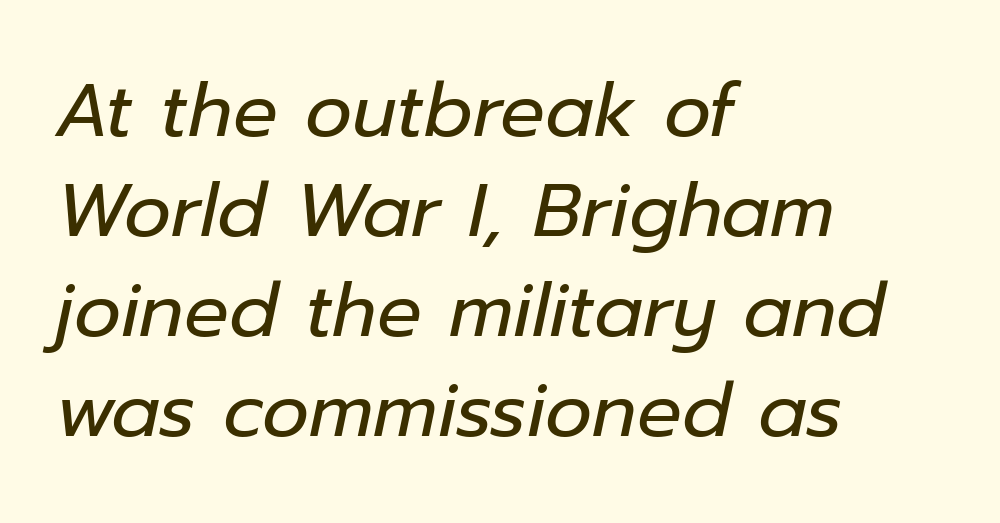
Q: Is the text bold? A: No.
Q: Is the text italic (slanted)? A: Yes, it leans right by about 12 degrees.
Q: Is the text underlined? A: No.
Q: How is the paragraph aligned? A: Left-aligned.
Q: Is the spacing between letters normal or unusually wide? A: Normal.
Q: Is the spacing between lines tight, normal or loose? A: Normal.
Q: Width (condensed, normal, or wide)? A: Normal.
Q: Stroke contrast? A: Low.
Q: x-height? A: Medium.
Q: Monospaced? A: No.
